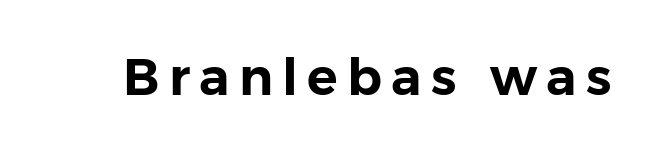
You could not count columns in this text — the font is proportionally spaced. Unmarked baselines from the first word to the last. The type sits square on the baseline with zero lean. The letters carry no serifs — their stems end cleanly without finishing strokes.
